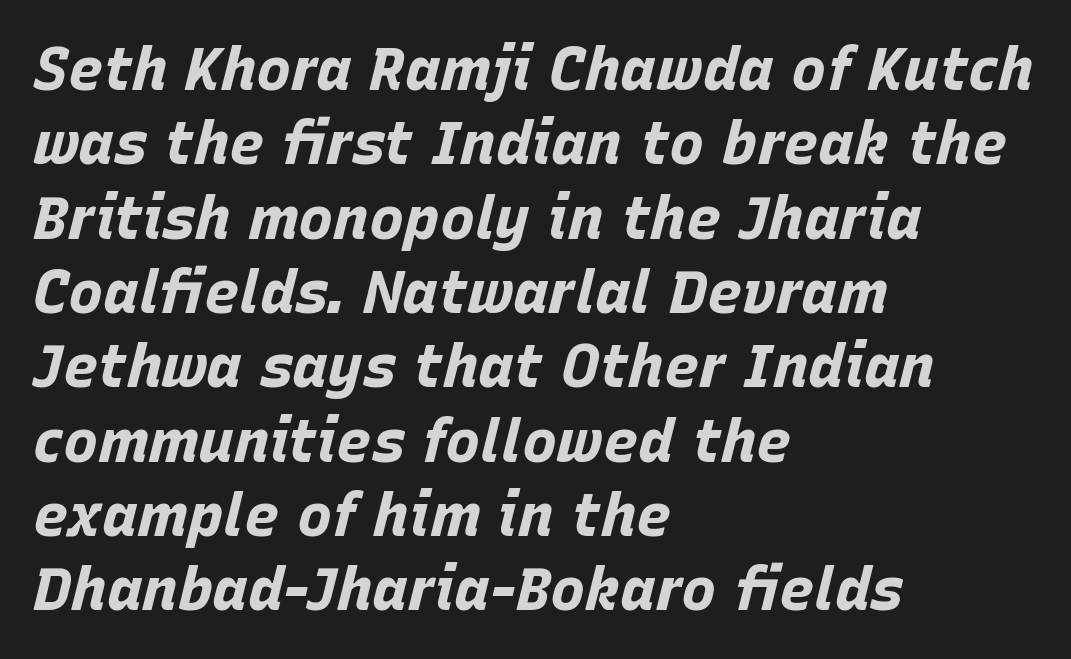
The image shows 59 px bold type, italic (leaning right); set left-aligned, normal line spacing (1.26x), normal letter spacing, not underlined; low stroke contrast and a large x-height.
